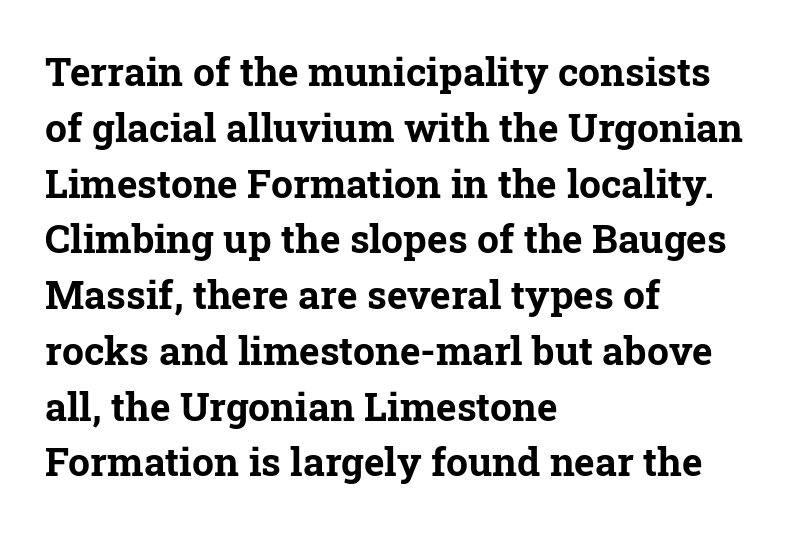
Q: Is the text bold? A: Yes.
Q: Is the text italic (slanted)? A: No, it is upright.
Q: Is the typeface a serif or a sans-serif typeface? A: Serif.
Q: Is the text underlined? A: No.
Q: How is the paragraph aligned? A: Left-aligned.
Q: Is the spacing between letters normal or unusually wide? A: Normal.
Q: Is the spacing between lines tight, normal or loose? A: Normal.
Q: Width (condensed, normal, or wide)? A: Normal.
Q: Stroke contrast? A: Low.
Q: x-height? A: Medium.
Q: Monospaced? A: No.
